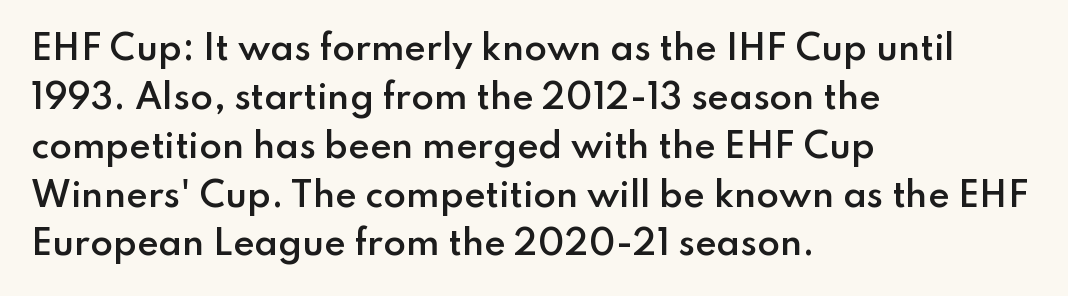
Leading: standard. Which margin do the lines hug? The left one — the right edge is uneven. The text was rendered using a sans face with plain stroke endings. Think of a printed novel: that variable character pitch is what you see here.
